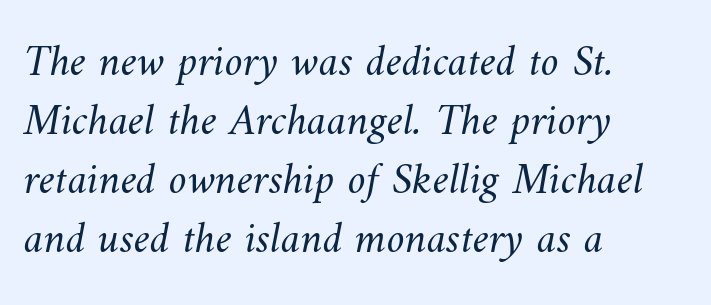
The image shows 45 px light type; set left-aligned, normal line spacing (1.31x), normal letter spacing, not underlined; medium stroke contrast and a small x-height.
